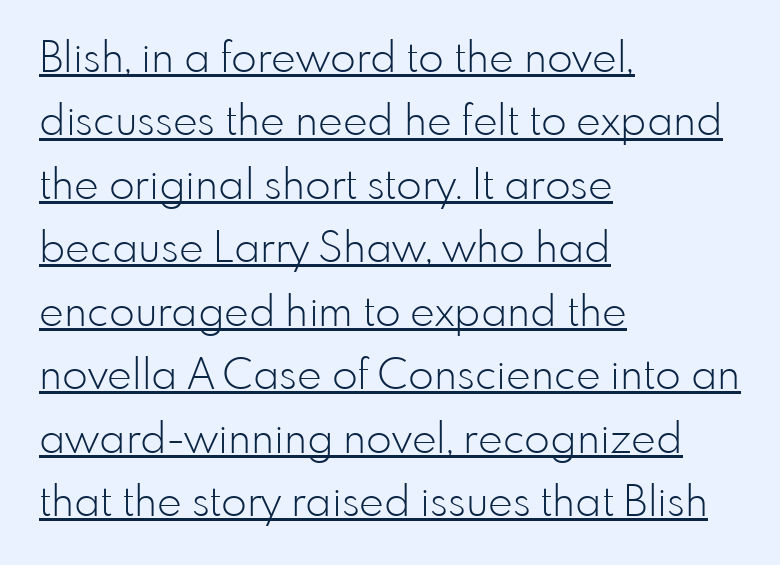
The image shows 42 px light sans-serif type, upright; set left-aligned, normal line spacing (1.51x), normal letter spacing, underlined; low stroke contrast and a small x-height.
